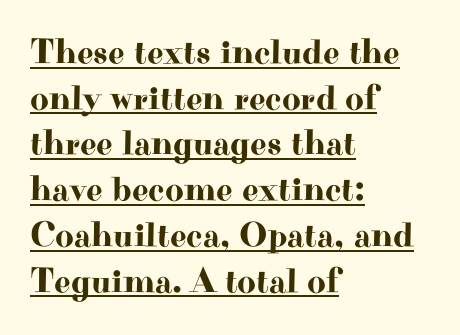
The image shows 36 px wide serif type, upright; set left-aligned, normal line spacing (1.27x), normal letter spacing, underlined; high stroke contrast and a small x-height.
